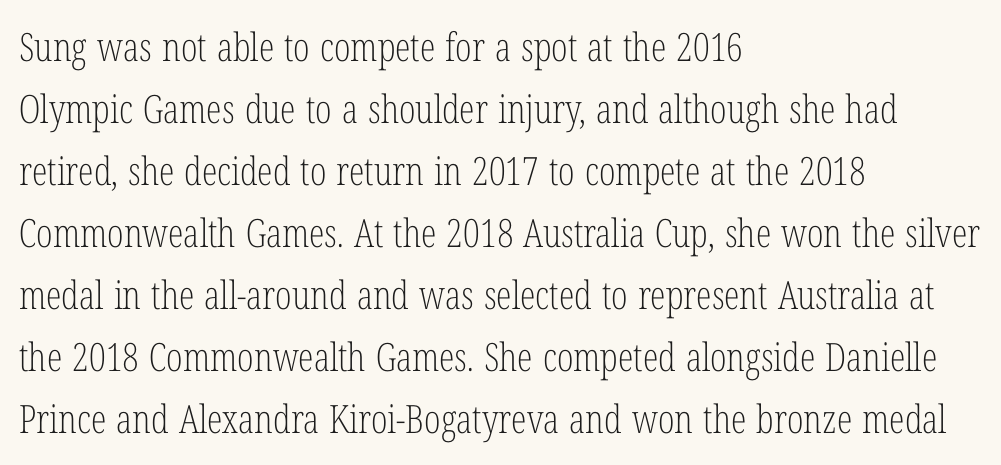
Q: Is the text bold? A: No.
Q: Is the text italic (slanted)? A: No, it is upright.
Q: Is the typeface a serif or a sans-serif typeface? A: Serif.
Q: Is the text underlined? A: No.
Q: How is the paragraph aligned? A: Left-aligned.
Q: Is the spacing between letters normal or unusually wide? A: Normal.
Q: Is the spacing between lines tight, normal or loose? A: Normal.
Q: Width (condensed, normal, or wide)? A: Condensed.
Q: Stroke contrast? A: Low.
Q: x-height? A: Medium.
Q: Monospaced? A: No.
